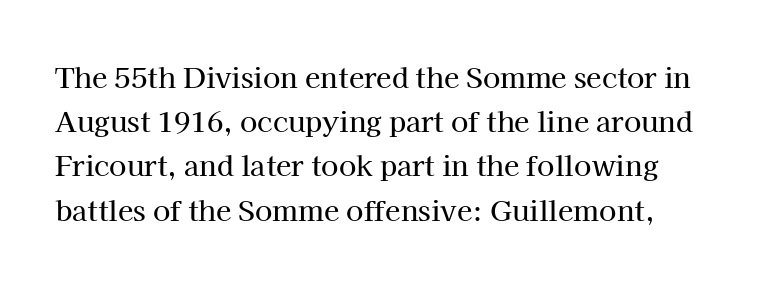
Q: Is the text italic (slanted)? A: No, it is upright.
Q: Is the typeface a serif or a sans-serif typeface? A: Serif.
Q: Is the text underlined? A: No.
Q: Is the spacing between letters normal or unusually wide? A: Normal.
Q: Is the spacing between lines tight, normal or loose? A: Normal.
Q: Width (condensed, normal, or wide)? A: Normal.
Q: Stroke contrast? A: High.
Q: x-height? A: Medium.
Q: Monospaced? A: No.
